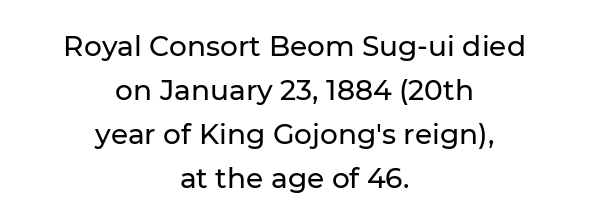
Q: Is the text italic (slanted)? A: No, it is upright.
Q: Is the typeface a serif or a sans-serif typeface? A: Sans-serif.
Q: Is the text underlined? A: No.
Q: How is the paragraph aligned? A: Centered.
Q: Is the spacing between letters normal or unusually wide? A: Normal.
Q: Is the spacing between lines tight, normal or loose? A: Normal.
Q: Width (condensed, normal, or wide)? A: Normal.
Q: Stroke contrast? A: Low.
Q: x-height? A: Medium.
Q: Monospaced? A: No.
